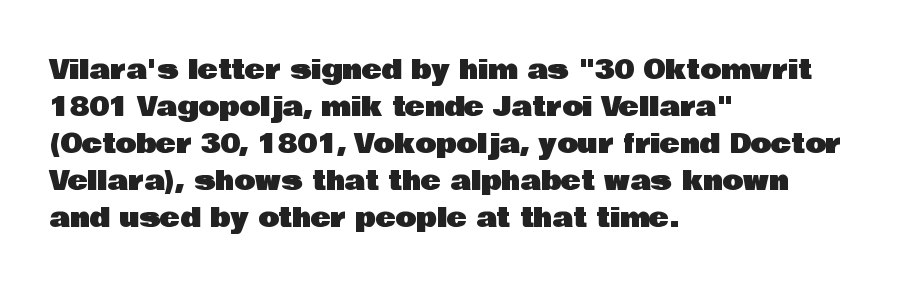
{"italic": "no", "underline": "no", "align": "left", "line_spacing": "normal", "line_spacing_ratio": 1.37, "letter_spacing": "normal", "letter_spacing_em": 0.0, "glyph_px": 27}
